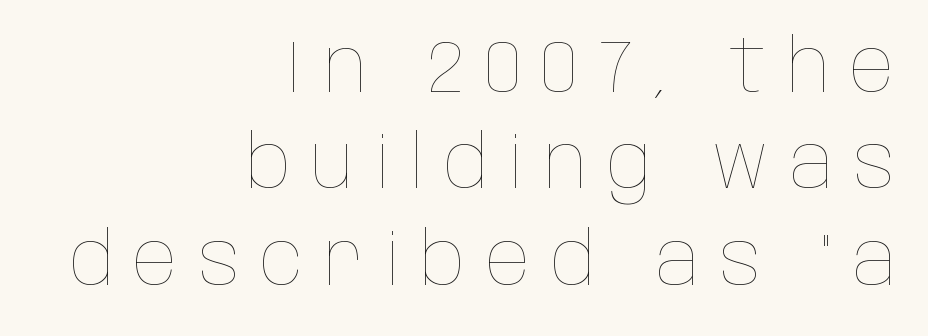
{"italic": "no", "bold": "no", "weight": "thin", "width": "condensed", "stroke_contrast": "low", "x_height": "large", "monospaced": "no", "underline": "no", "align": "right", "line_spacing": "normal", "line_spacing_ratio": 1.32, "letter_spacing": "wide", "letter_spacing_em": 0.28, "glyph_px": 73}
